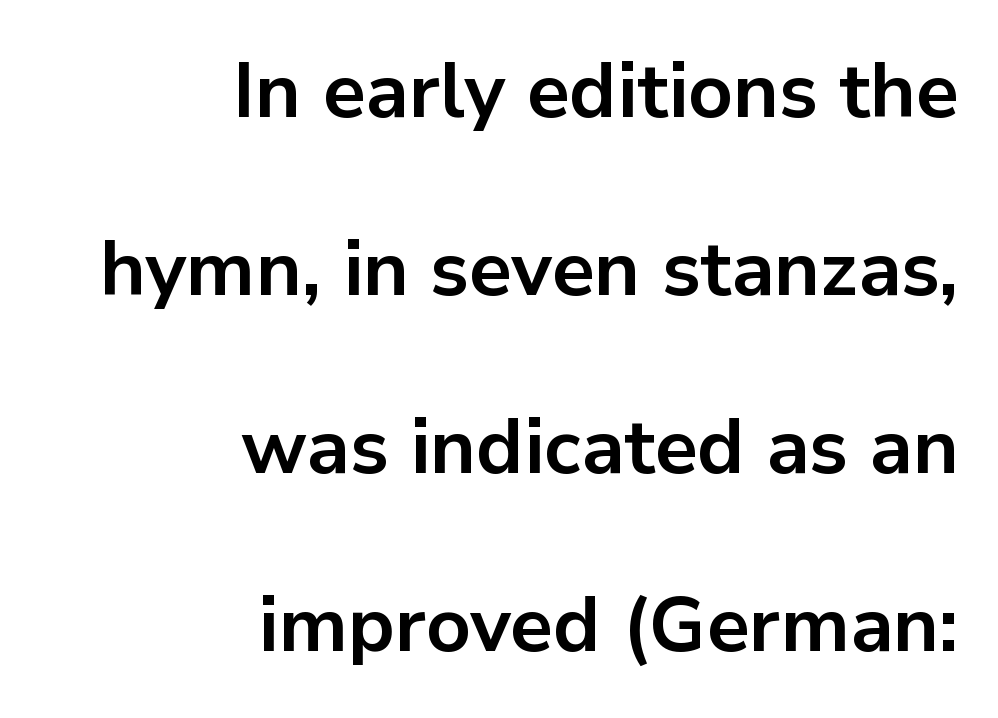
{"serif": "no", "italic": "no", "bold": "yes", "weight": "bold", "width": "normal", "stroke_contrast": "low", "x_height": "medium", "monospaced": "no", "underline": "no", "align": "right", "line_spacing": "loose", "line_spacing_ratio": 2.31, "letter_spacing": "normal", "letter_spacing_em": 0.0, "glyph_px": 77}
